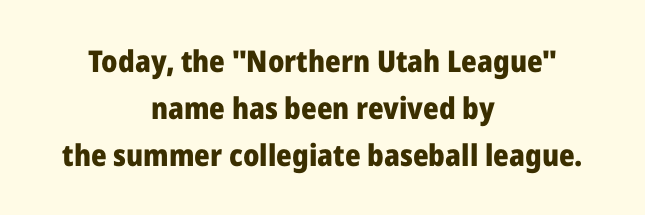
Tracking here is standard; glyphs follow each other at the usual distance. Casual observation: everything's sitting right in the middle. Note the varied advance widths — an 'i' is clearly narrower than an 'm'. The font's upright variant was chosen for this text. The typeface chosen for these lines omits serifs. Clear beneath every line of the passage.
